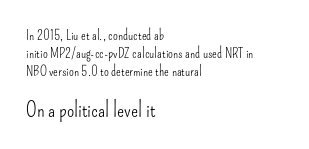
There is no visible air inserted between adjacent glyphs. Posture: vertical. Casual observation: everything's shoved over to the left. The designer gave the closing block more size than the opening block.
